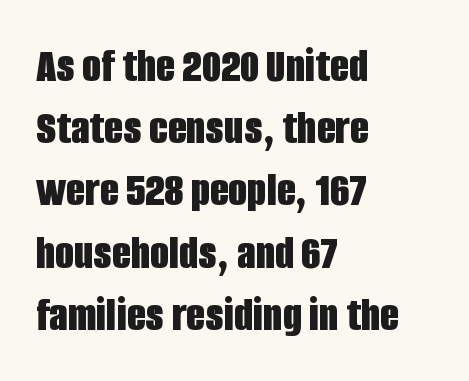
{"serif": "no", "italic": "no", "bold": "yes", "weight": "bold", "width": "condensed", "stroke_contrast": "low", "x_height": "large", "monospaced": "no", "underline": "no", "align": "left", "line_spacing": "normal", "line_spacing_ratio": 1.27, "letter_spacing": "normal", "letter_spacing_em": 0.0, "glyph_px": 49}
